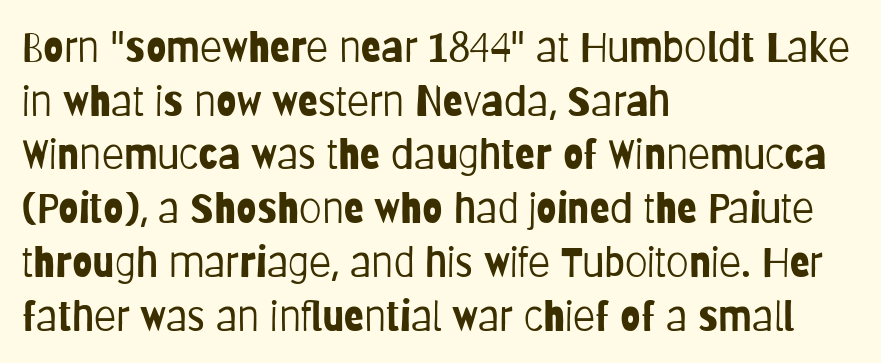
The image shows 41 px light, condensed sans-serif type, upright; set left-aligned, normal line spacing (1.31x), normal letter spacing, not underlined; low stroke contrast and a large x-height.
